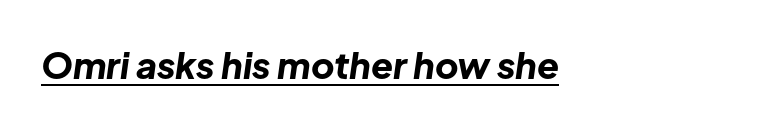
The image shows 36 px bold type, italic (leaning right); set normal letter spacing, underlined; low stroke contrast and a medium x-height.
